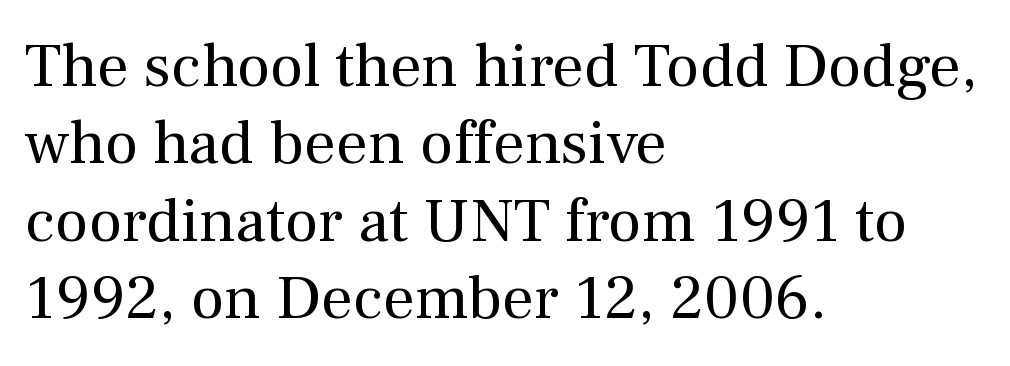
The image shows 63 px regular-weight serif type, upright; set left-aligned, line spacing 1.23x, normal letter spacing, not underlined; medium stroke contrast and a medium x-height.
